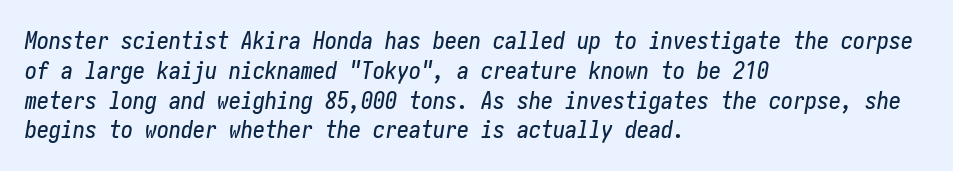
Does the copy run flush right? No — it runs flush left. These lines were composed using italics. The passage shown is not underscored anywhere. A typesetter would call this zero additional tracking.
